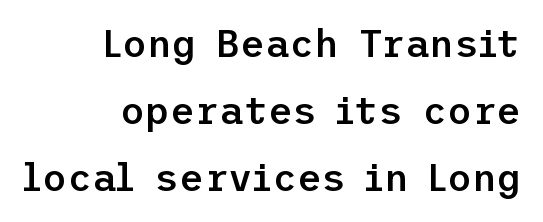
{"serif": "no", "italic": "no", "bold": "semi", "weight": "semibold", "width": "normal", "stroke_contrast": "low", "x_height": "medium", "underline": "no", "align": "right", "line_spacing_ratio": 1.76, "letter_spacing": "normal", "letter_spacing_em": 0.0, "glyph_px": 38}
